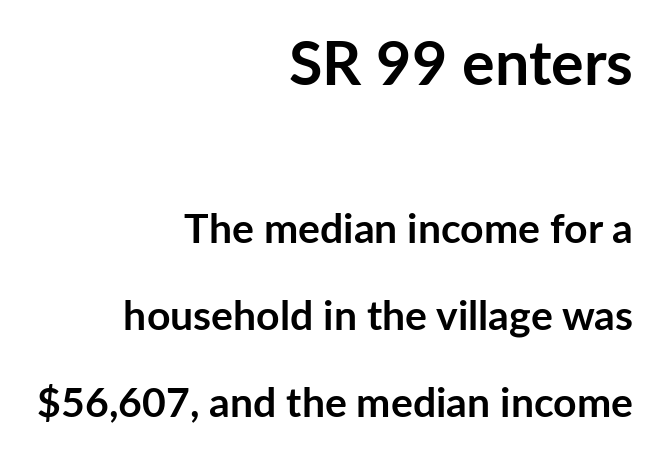
Note the varied advance widths — an 'i' is clearly narrower than an 'm'. In terms of posture, this sample is upright. Students, this is bold: see how much ink each stroke carries. The rendering shrinks the type as you move from the upper chunk to the lower.
